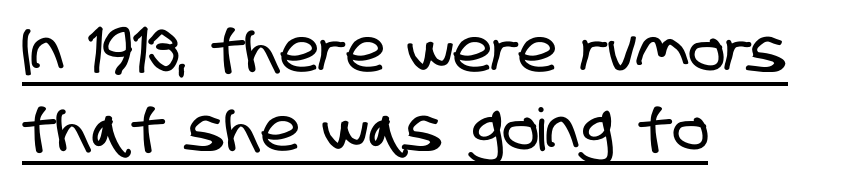
{"serif": "no", "width": "condensed", "stroke_contrast": "low", "x_height": "large", "monospaced": "no", "underline": "yes", "align": "left", "line_spacing": "normal", "line_spacing_ratio": 1.34, "letter_spacing": "normal", "letter_spacing_em": 0.0, "glyph_px": 59}
